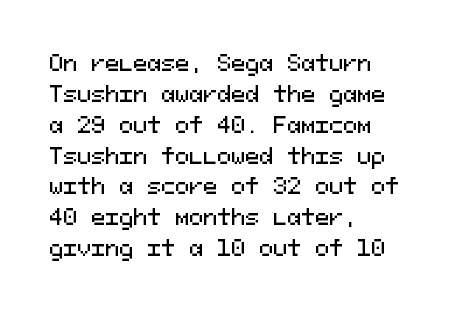
{"italic": "no", "underline": "no", "align": "left", "line_spacing": "normal", "line_spacing_ratio": 1.47, "letter_spacing": "normal", "letter_spacing_em": 0.0, "glyph_px": 21}
